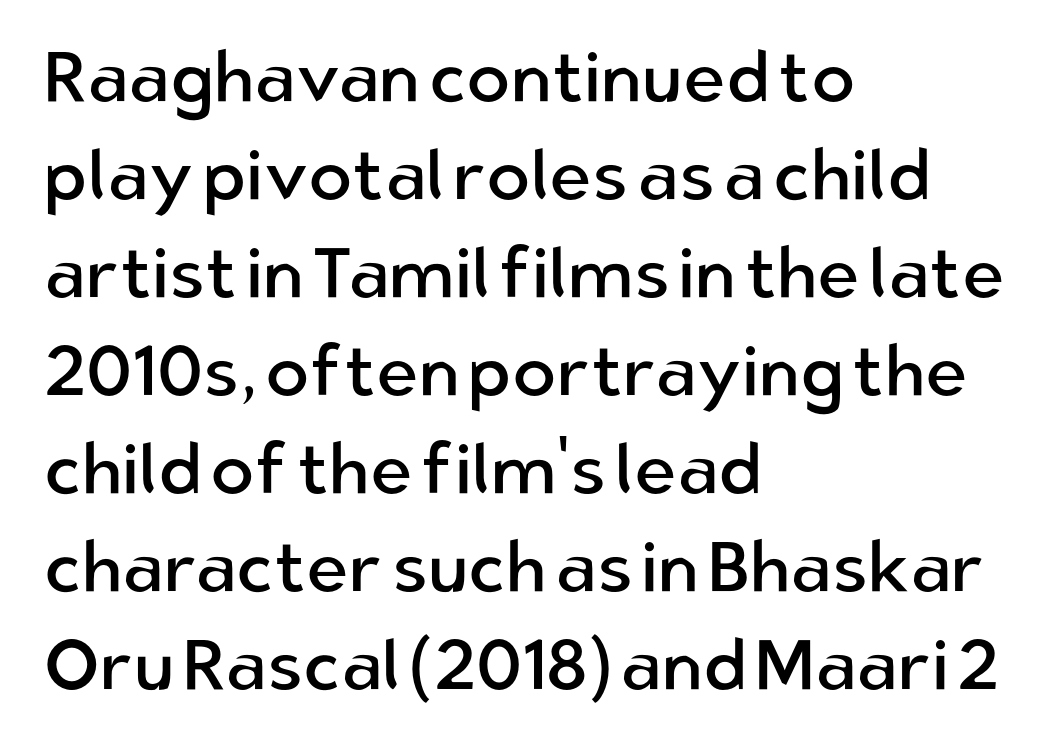
Honestly, the letter spacing is just normal — you wouldn't notice it. Each letter keeps its own natural width here, so spacing adapts to shape. The baseline area is clear. The paragraph has a hard left edge and a soft right edge. Unbolded letterforms with no extra heft. Letterform terminals end flat and unadorned throughout the passage.
